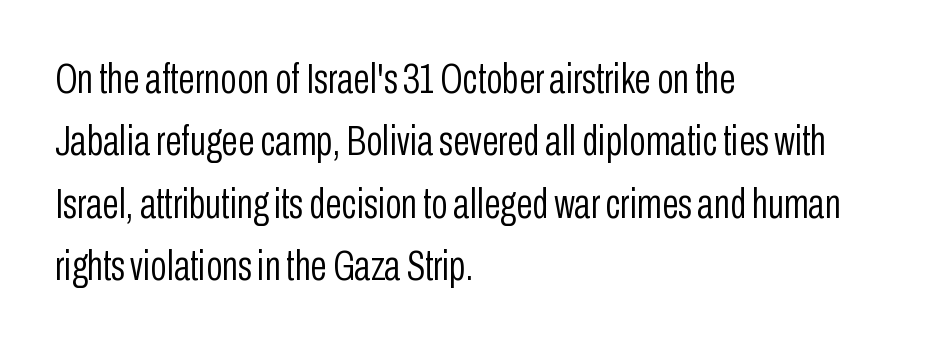
{"serif": "no", "italic": "no", "bold": "no", "weight": "light", "width": "condensed", "stroke_contrast": "low", "x_height": "medium", "monospaced": "no", "underline": "no", "align": "left", "line_spacing": "normal", "line_spacing_ratio": 1.45, "letter_spacing": "normal", "letter_spacing_em": 0.0, "glyph_px": 43}
